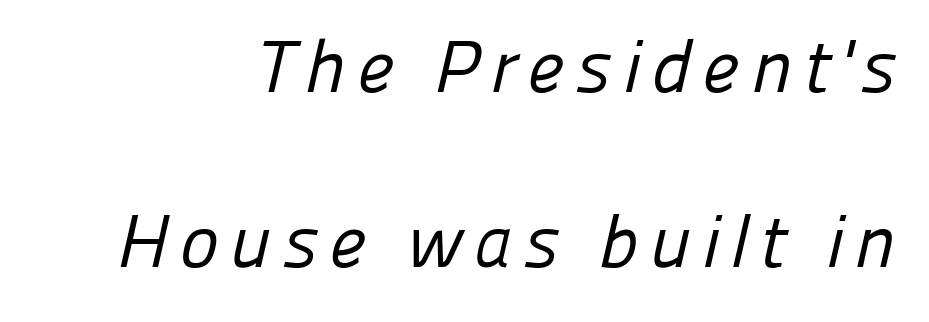
The image shows 74 px regular-weight sans-serif type; set right-aligned, loose line spacing (2.36x), not underlined; low stroke contrast and a medium x-height.
